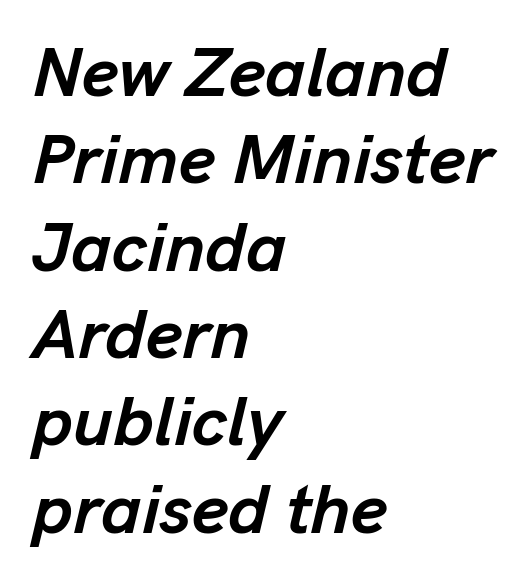
Q: Is the text bold? A: Yes.
Q: Is the text italic (slanted)? A: Yes, it leans right by about 13 degrees.
Q: Is the text underlined? A: No.
Q: How is the paragraph aligned? A: Left-aligned.
Q: Is the spacing between letters normal or unusually wide? A: Normal.
Q: Width (condensed, normal, or wide)? A: Normal.
Q: Stroke contrast? A: Low.
Q: x-height? A: Medium.
Q: Monospaced? A: No.
